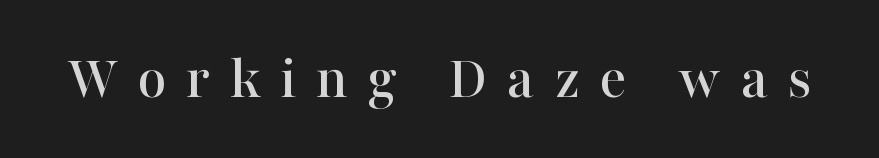
The image shows 63 px serif type, upright; set unusually wide letter spacing (+0.31 em), not underlined; high stroke contrast and a medium x-height.
